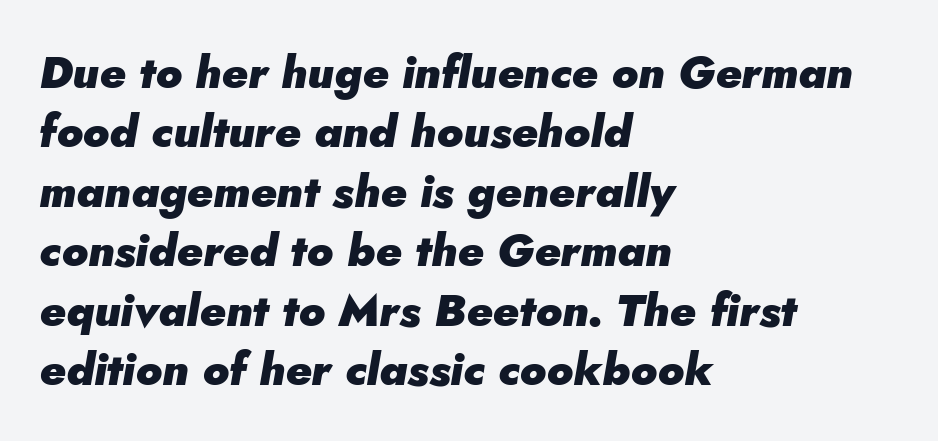
Successive baselines arrive at the customary interval. Character widths vary here, with narrow letters taking less room than wide ones. The axis of the letterforms is tilted away from vertical. Which margin do the lines hug? The left one — the right edge is uneven. Typographic density is high because the face is bold.
